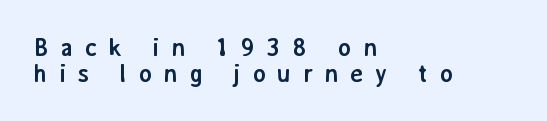
{"italic": "no", "bold": "yes", "underline": "no", "align": "left", "line_spacing": "tight", "line_spacing_ratio": 1.03, "letter_spacing": "wide", "letter_spacing_em": 0.46, "glyph_px": 25}
